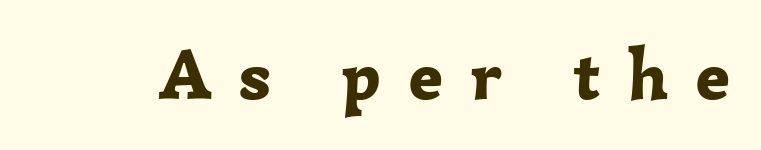
The image shows 71 px bold serif type, upright; set unusually wide letter spacing (+0.39 em), not underlined; low stroke contrast and a medium x-height.
